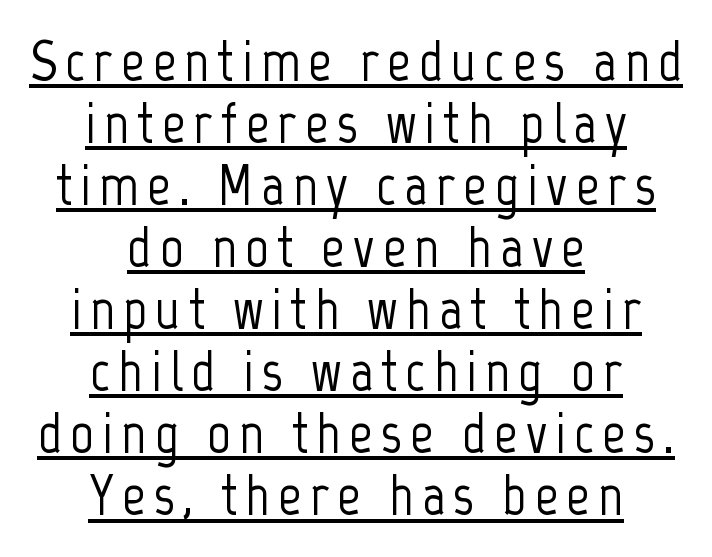
The image shows 58 px condensed sans-serif type, upright; set centered, tight line spacing (1.07x), underlined; low stroke contrast and a medium x-height.
